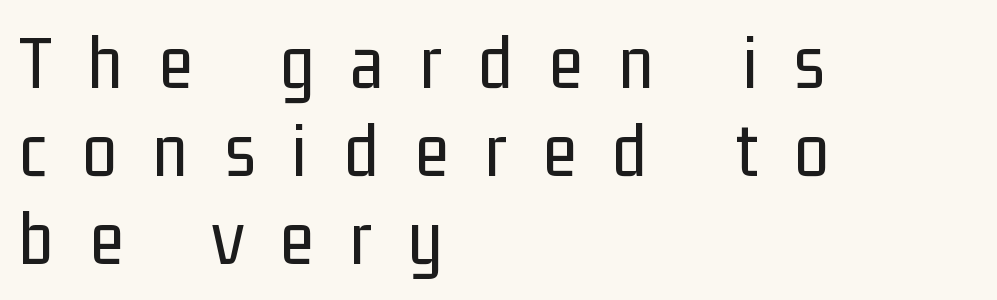
Observe the absence of serifs on each vertical stroke in this sample. The strokes are not fattened; the text isn't bold. A typesetter would mark this as roman, not italic. Layout note: lines flush left. Only glyphs here, with clear space below each row. Varying glyph widths throughout — classic text-font behaviour.
